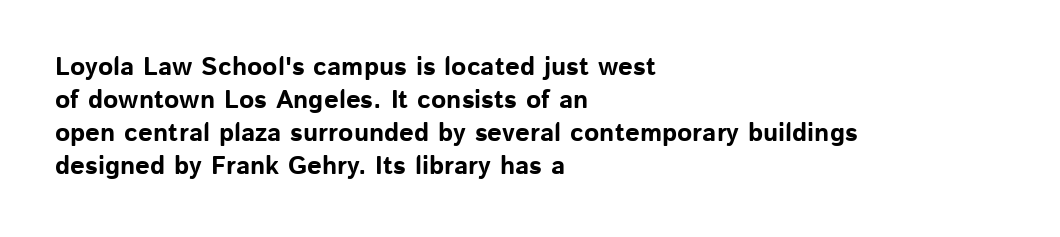
The leading is moderate, giving the passage an even texture. A dark, heavy texture on the line: the type is bold. Descenders hang freely into open space. Letter spacing: default. Notice how the passage keeps a crisp vertical edge on the left only. This is roman type, the default non-slanted kind.
